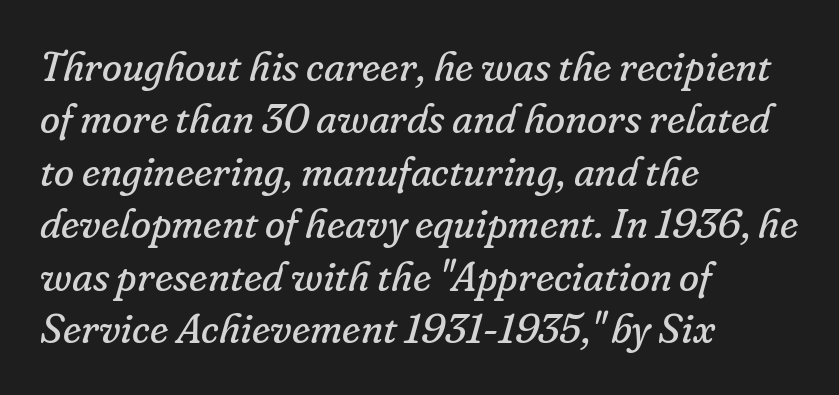
{"serif": "yes", "italic": "yes", "lean": "right", "slant_degrees": 16, "bold": "no", "weight": "regular", "width": "normal", "stroke_contrast": "low", "x_height": "small", "monospaced": "no", "underline": "no", "align": "left", "line_spacing": "normal", "line_spacing_ratio": 1.28, "letter_spacing": "normal", "letter_spacing_em": 0.0, "glyph_px": 41}
